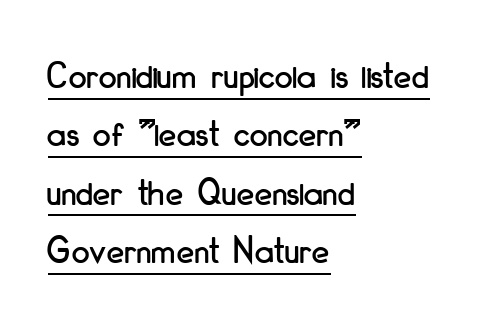
The image shows 40 px condensed sans-serif type, upright; set left-aligned, normal line spacing (1.46x), normal letter spacing, underlined; low stroke contrast and a small x-height.
